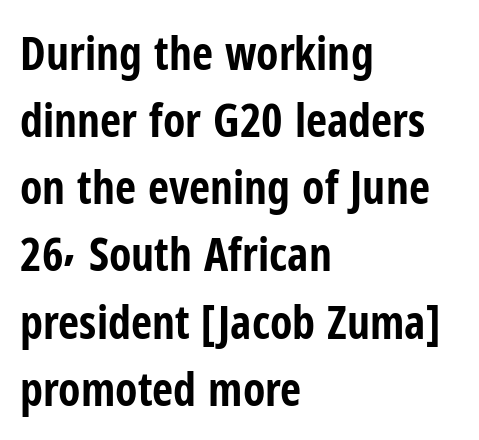
Upright lettering throughout. Words appear dense and cohesive because spacing is normal. Looks like regular typesetting: each glyph gets only the width it needs. Clear beneath every line of the passage.
